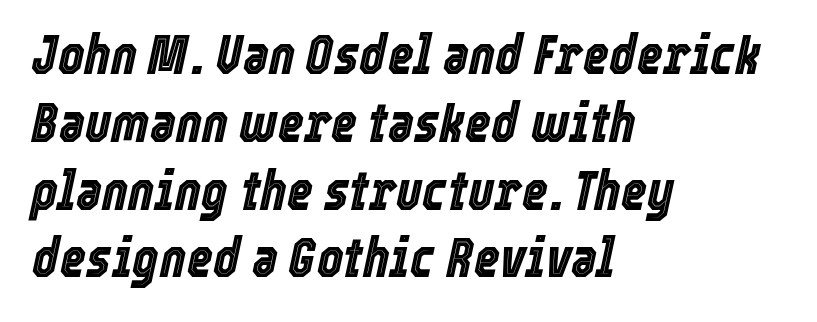
Q: Is the text italic (slanted)? A: Yes, it leans right by about 12 degrees.
Q: Is the text underlined? A: No.
Q: How is the paragraph aligned? A: Left-aligned.
Q: Is the spacing between letters normal or unusually wide? A: Normal.
Q: Width (condensed, normal, or wide)? A: Condensed.
Q: x-height? A: Medium.
Q: Monospaced? A: No.
